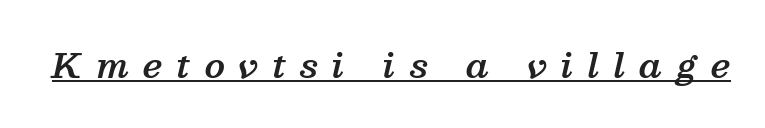
The image shows 34 px semibold serif type, italic (leaning right); set unusually wide letter spacing (+0.42 em), underlined; medium stroke contrast and a medium x-height.
